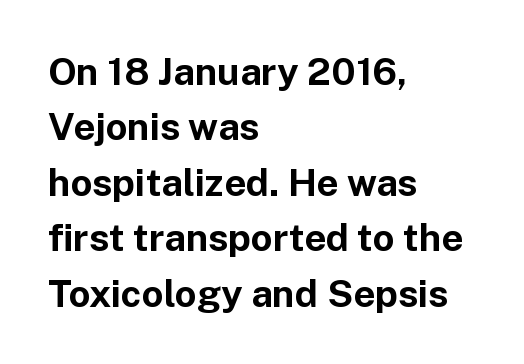
Q: Is the text bold? A: Yes.
Q: Is the text italic (slanted)? A: No, it is upright.
Q: Is the typeface a serif or a sans-serif typeface? A: Sans-serif.
Q: Is the text underlined? A: No.
Q: How is the paragraph aligned? A: Left-aligned.
Q: Is the spacing between letters normal or unusually wide? A: Normal.
Q: Is the spacing between lines tight, normal or loose? A: Normal.
Q: Width (condensed, normal, or wide)? A: Normal.
Q: Stroke contrast? A: Low.
Q: x-height? A: Medium.
Q: Monospaced? A: No.
